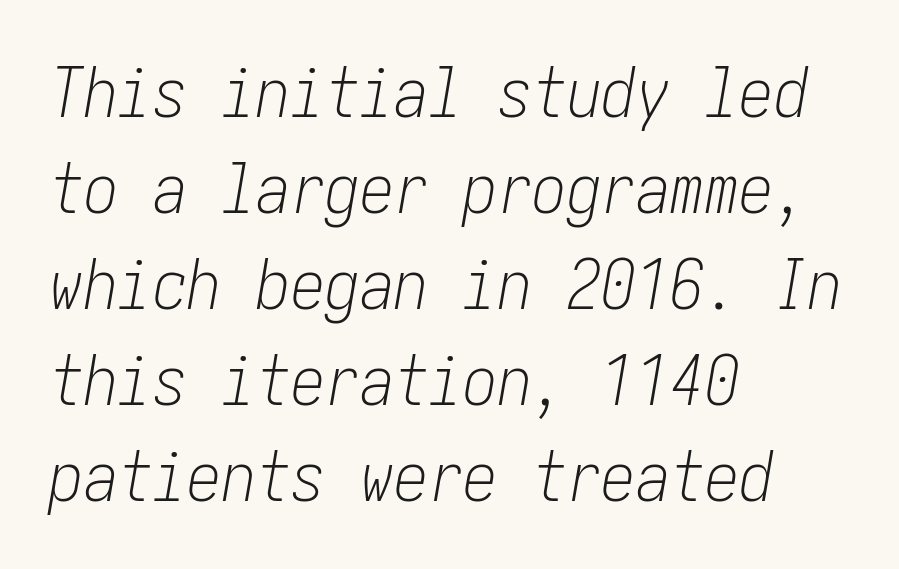
Q: Is the text bold? A: No.
Q: Is the text italic (slanted)? A: Yes, it leans right by about 10 degrees.
Q: Is the text underlined? A: No.
Q: How is the paragraph aligned? A: Left-aligned.
Q: Is the spacing between letters normal or unusually wide? A: Normal.
Q: Is the spacing between lines tight, normal or loose? A: Normal.
Q: Width (condensed, normal, or wide)? A: Condensed.
Q: Stroke contrast? A: Low.
Q: x-height? A: Medium.
